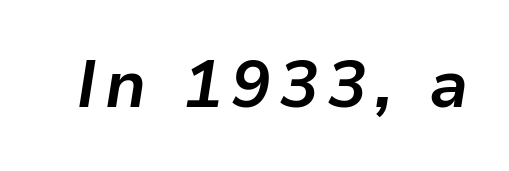
The image shows 66 px bold type, italic (leaning right); set not underlined; low stroke contrast and a medium x-height.
